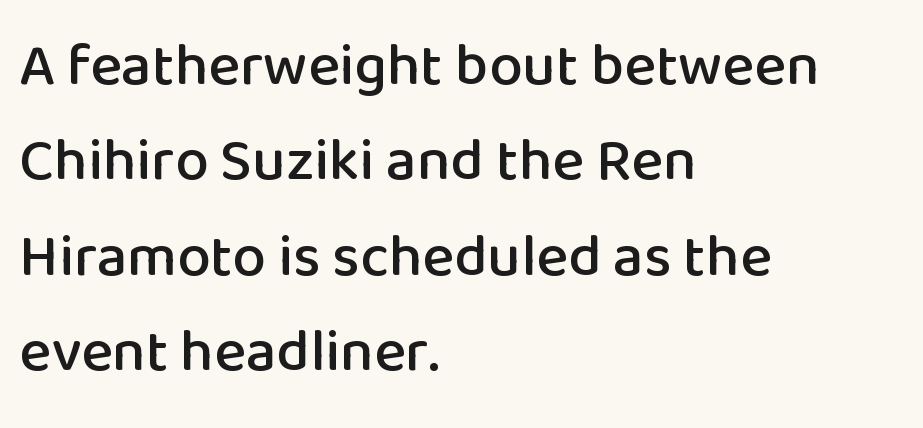
Q: Is the text italic (slanted)? A: No, it is upright.
Q: Is the typeface a serif or a sans-serif typeface? A: Sans-serif.
Q: Is the text underlined? A: No.
Q: How is the paragraph aligned? A: Left-aligned.
Q: Is the spacing between letters normal or unusually wide? A: Normal.
Q: Is the spacing between lines tight, normal or loose? A: Normal.
Q: Width (condensed, normal, or wide)? A: Normal.
Q: Stroke contrast? A: Low.
Q: x-height? A: Medium.
Q: Monospaced? A: No.
